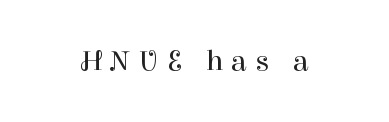
Q: Is the text bold? A: No.
Q: Is the text italic (slanted)? A: No, it is upright.
Q: Is the typeface a serif or a sans-serif typeface? A: Serif.
Q: Is the text underlined? A: No.
Q: Is the spacing between letters normal or unusually wide? A: Unusually wide.
Q: Width (condensed, normal, or wide)? A: Normal.
Q: Stroke contrast? A: High.
Q: x-height? A: Medium.
Q: Monospaced? A: No.
